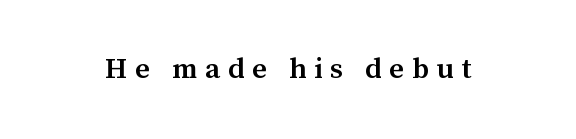
{"serif": "yes", "italic": "no", "bold": "semi", "weight": "semibold", "width": "normal", "stroke_contrast": "medium", "x_height": "medium", "monospaced": "no", "underline": "no", "letter_spacing": "wide", "letter_spacing_em": 0.26, "glyph_px": 29}
